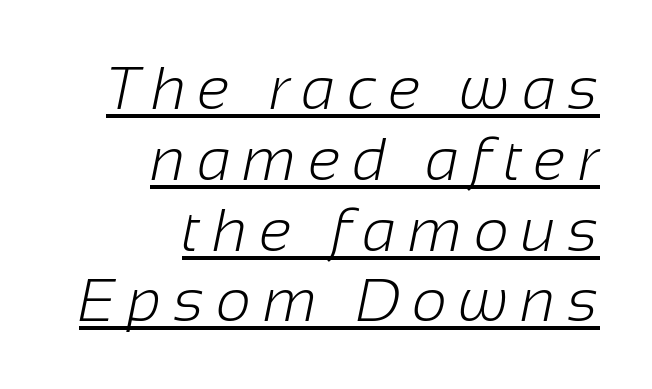
{"serif": "no", "bold": "no", "weight": "light", "width": "normal", "stroke_contrast": "low", "x_height": "medium", "monospaced": "no", "underline": "yes", "align": "right", "line_spacing_ratio": 1.16, "letter_spacing": "wide", "letter_spacing_em": 0.2, "glyph_px": 61}
